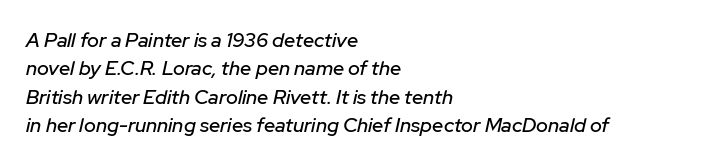
In terms of letterspacing, this is plain default setting. Reading down the column, the eye jumps a familiar distance to each next line. Clear beneath every line of the passage. Teacher's note: observe the even left margin — that is flush-left alignment. Slant detected: the letters are inclined.
